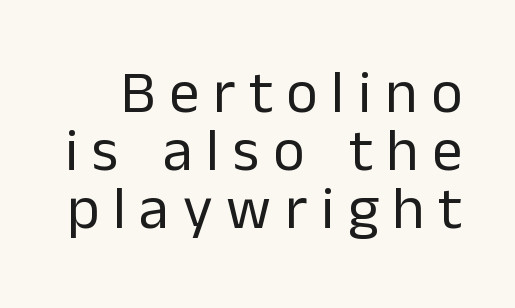
Observe the wide spacing: letters keep a clear distance from each other. You could not count columns in this text — the font is proportionally spaced. A quiet, ordinary-to-light weight characterises the typeface. Closely set lines give the paragraph a compact silhouette. The words here are not underlined. Characters remain perfectly vertical along every line.
